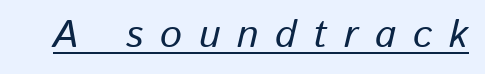
{"italic": "yes", "lean": "right", "slant_degrees": 13, "width": "normal", "stroke_contrast": "low", "x_height": "medium", "monospaced": "no", "underline": "yes", "letter_spacing": "wide", "letter_spacing_em": 0.43, "glyph_px": 39}
